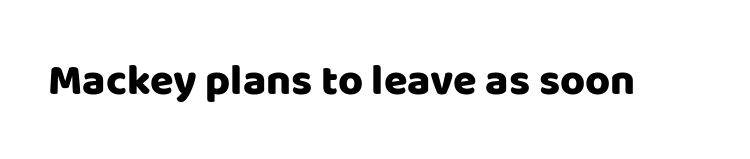
Q: Is the text italic (slanted)? A: No, it is upright.
Q: Is the typeface a serif or a sans-serif typeface? A: Sans-serif.
Q: Is the text underlined? A: No.
Q: Is the spacing between letters normal or unusually wide? A: Normal.
Q: Width (condensed, normal, or wide)? A: Normal.
Q: Stroke contrast? A: Low.
Q: x-height? A: Large.
Q: Monospaced? A: No.
